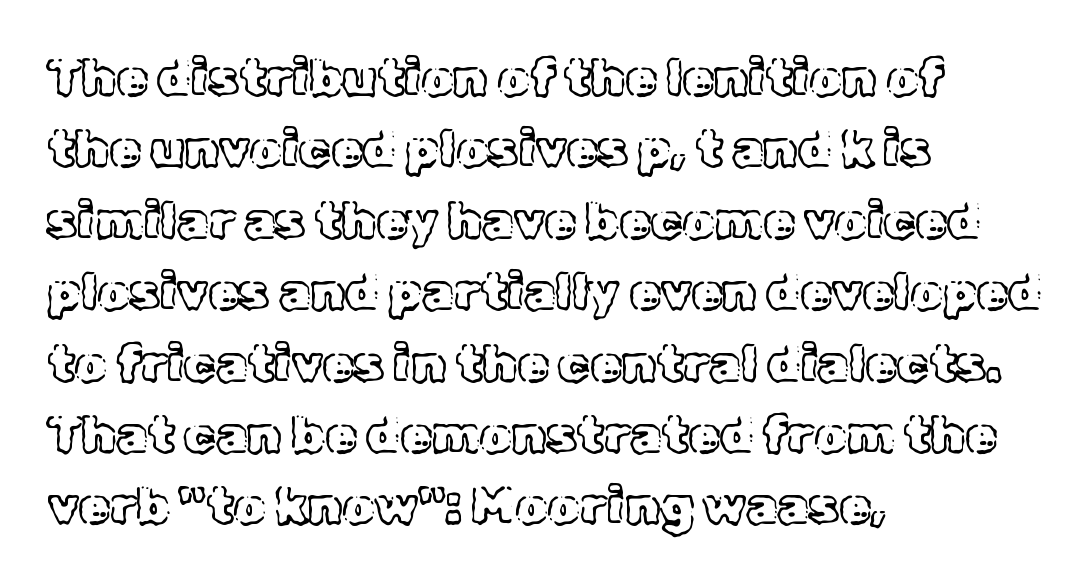
{"italic": "no", "width": "normal", "x_height": "medium", "monospaced": "no", "underline": "no", "align": "left", "line_spacing": "normal", "line_spacing_ratio": 1.4, "letter_spacing": "normal", "letter_spacing_em": 0.0, "glyph_px": 51}
